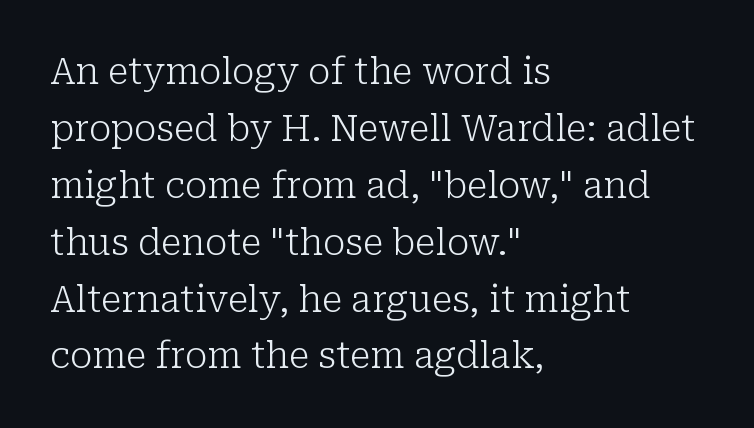
Q: Is the text bold? A: No.
Q: Is the text italic (slanted)? A: No, it is upright.
Q: Is the typeface a serif or a sans-serif typeface? A: Serif.
Q: Is the text underlined? A: No.
Q: How is the paragraph aligned? A: Left-aligned.
Q: Is the spacing between letters normal or unusually wide? A: Normal.
Q: Is the spacing between lines tight, normal or loose? A: Normal.
Q: Width (condensed, normal, or wide)? A: Normal.
Q: Stroke contrast? A: Low.
Q: x-height? A: Medium.
Q: Monospaced? A: No.
